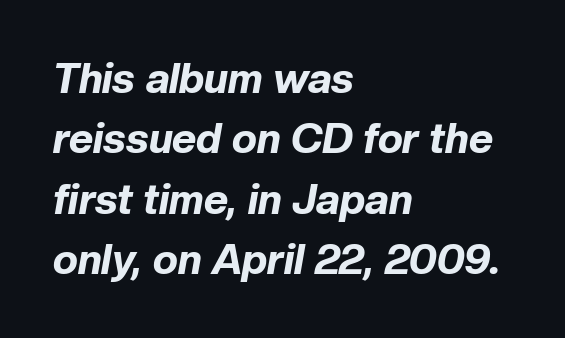
{"italic": "yes", "lean": "right", "slant_degrees": 10, "bold": "yes", "weight": "bold", "width": "normal", "stroke_contrast": "low", "x_height": "medium", "monospaced": "no", "underline": "no", "align": "left", "line_spacing": "normal", "line_spacing_ratio": 1.44, "letter_spacing": "normal", "letter_spacing_em": 0.0, "glyph_px": 42}
